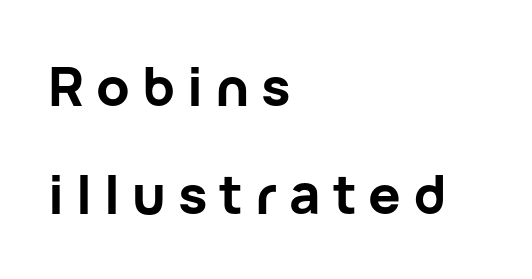
Q: Is the text bold? A: Yes.
Q: Is the text italic (slanted)? A: No, it is upright.
Q: Is the typeface a serif or a sans-serif typeface? A: Sans-serif.
Q: Is the text underlined? A: No.
Q: How is the paragraph aligned? A: Left-aligned.
Q: Is the spacing between letters normal or unusually wide? A: Unusually wide.
Q: Is the spacing between lines tight, normal or loose? A: Loose.
Q: Width (condensed, normal, or wide)? A: Normal.
Q: Stroke contrast? A: Low.
Q: x-height? A: Medium.
Q: Monospaced? A: No.
